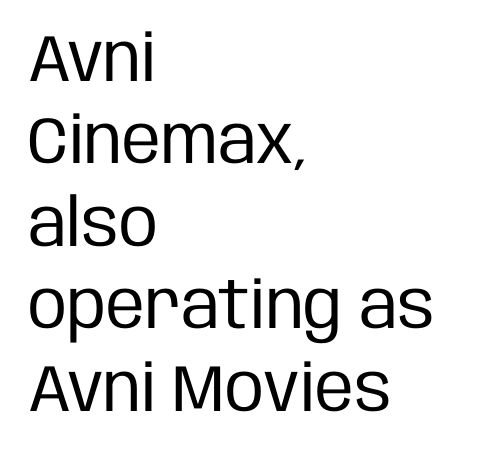
{"serif": "no", "italic": "no", "bold": "no", "weight": "regular", "width": "condensed", "stroke_contrast": "low", "x_height": "large", "monospaced": "no", "underline": "no", "align": "left", "line_spacing": "normal", "line_spacing_ratio": 1.25, "letter_spacing": "normal", "letter_spacing_em": 0.0, "glyph_px": 66}
